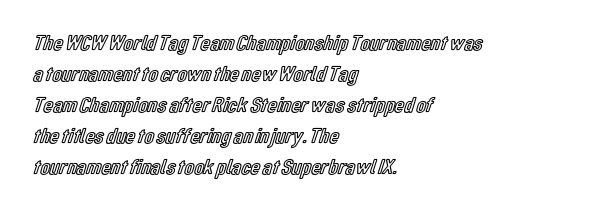
{"underline": "no", "align": "left", "line_spacing": "normal", "line_spacing_ratio": 1.41, "letter_spacing": "normal", "letter_spacing_em": 0.0, "glyph_px": 22}
